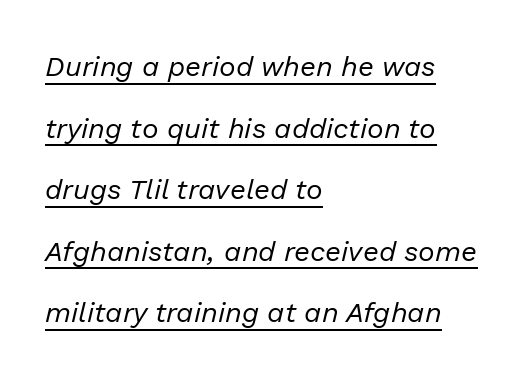
{"italic": "yes", "lean": "right", "slant_degrees": 13, "bold": "no", "weight": "regular", "width": "normal", "stroke_contrast": "low", "x_height": "medium", "monospaced": "no", "underline": "yes", "align": "left", "line_spacing": "loose", "line_spacing_ratio": 2.2, "letter_spacing": "normal", "letter_spacing_em": 0.0, "glyph_px": 28}
